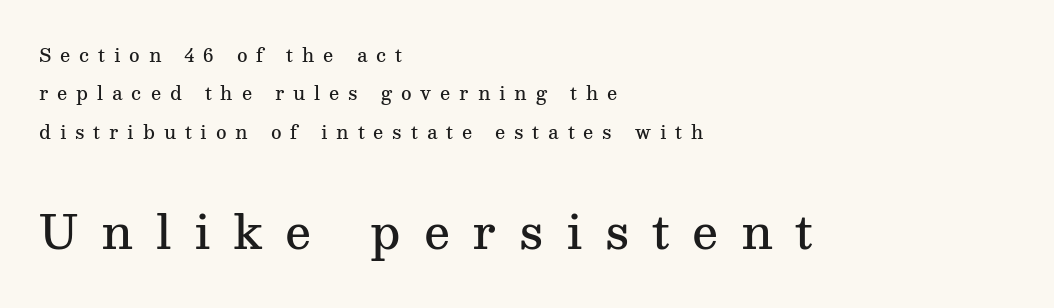
Q: Is the text bold? A: Semi-bold.
Q: Is the text italic (slanted)? A: No, it is upright.
Q: Is the typeface a serif or a sans-serif typeface? A: Serif.
Q: Is the text underlined? A: No.
Q: How is the paragraph aligned? A: Left-aligned.
Q: Is the spacing between letters normal or unusually wide? A: Unusually wide.
Q: Is the spacing between lines tight, normal or loose? A: Loose.
Q: Which block of text is set in a larger size, the first (top) or the second (bottom)? A: The second (bottom) one.
Q: Width (condensed, normal, or wide)? A: Normal.
Q: Stroke contrast? A: Medium.
Q: x-height? A: Medium.
Q: Monospaced? A: No.
